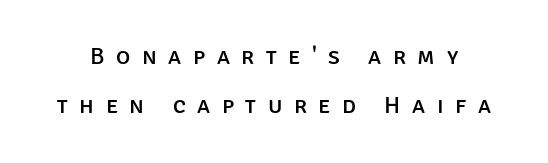
{"italic": "no", "underline": "no", "line_spacing": "loose", "line_spacing_ratio": 2.05, "letter_spacing": "wide", "letter_spacing_em": 0.48, "glyph_px": 24}
